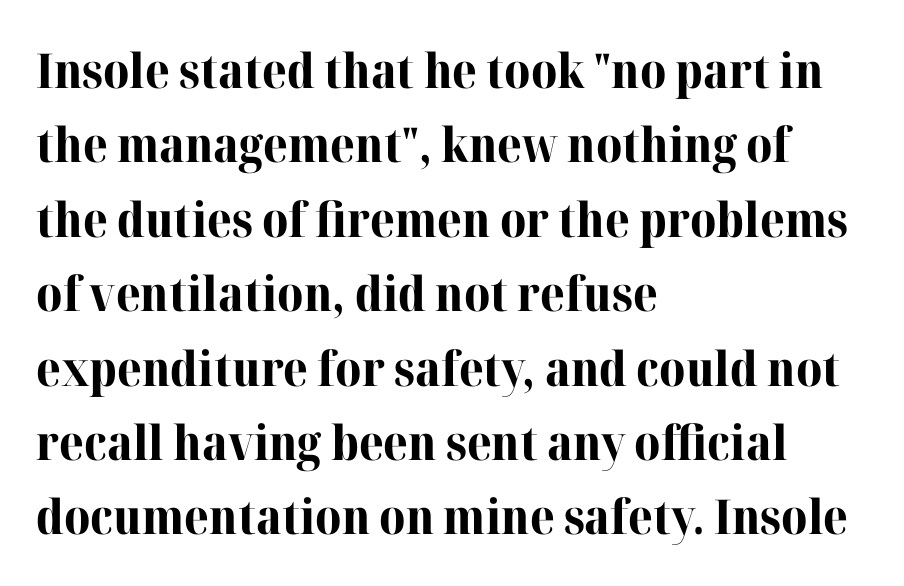
{"serif": "yes", "italic": "no", "bold": "yes", "weight": "bold", "width": "normal", "stroke_contrast": "high", "x_height": "medium", "monospaced": "no", "underline": "no", "align": "left", "line_spacing": "normal", "line_spacing_ratio": 1.55, "letter_spacing": "normal", "letter_spacing_em": 0.0, "glyph_px": 48}
